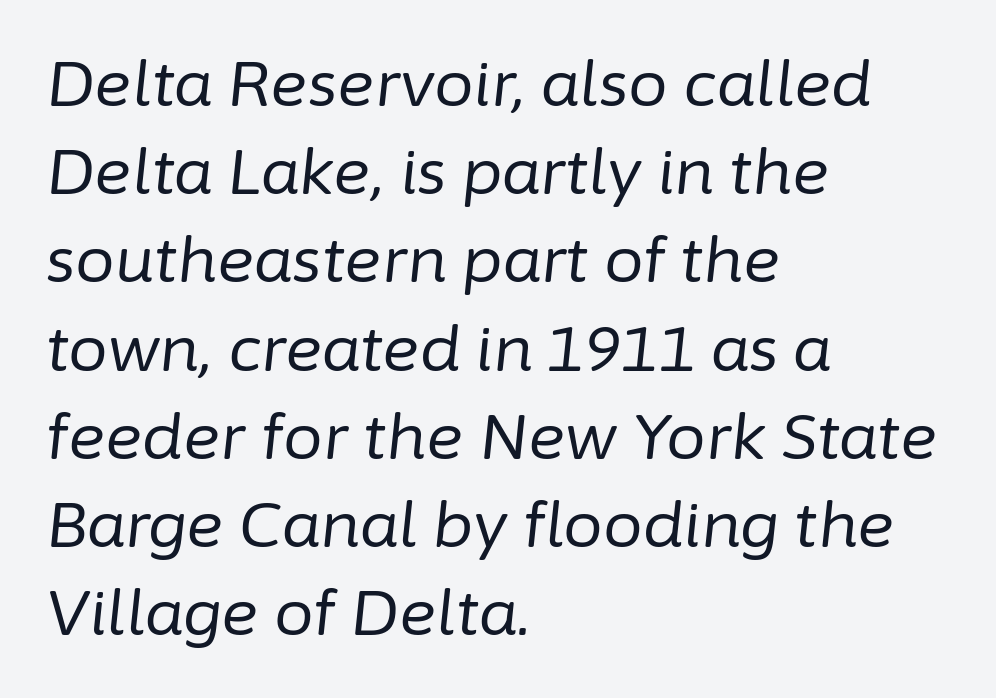
The image shows 63 px regular-weight type, italic (leaning right); set left-aligned, normal line spacing (1.4x), normal letter spacing, not underlined; low stroke contrast and a medium x-height.
